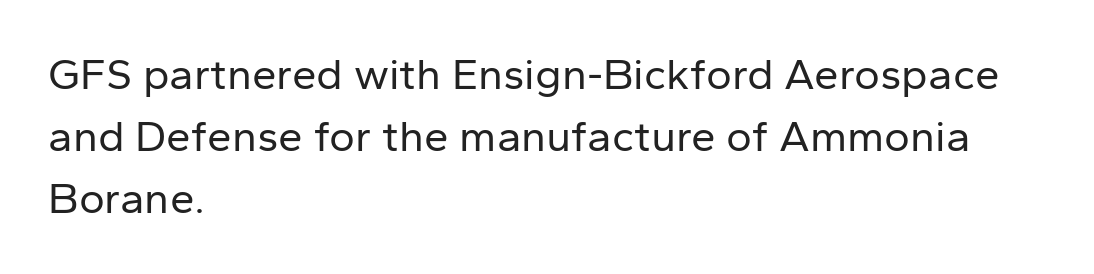
Q: Is the text bold? A: No.
Q: Is the text italic (slanted)? A: No, it is upright.
Q: Is the typeface a serif or a sans-serif typeface? A: Sans-serif.
Q: Is the text underlined? A: No.
Q: How is the paragraph aligned? A: Left-aligned.
Q: Is the spacing between letters normal or unusually wide? A: Normal.
Q: Is the spacing between lines tight, normal or loose? A: Normal.
Q: Width (condensed, normal, or wide)? A: Normal.
Q: Stroke contrast? A: Low.
Q: x-height? A: Medium.
Q: Monospaced? A: No.
